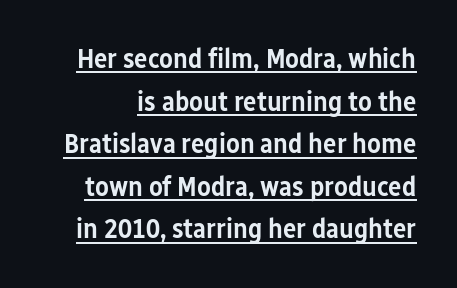
Evenly set lines give the paragraph a standard silhouette. This rendering employs a face without finishing strokes, i.e., a sans-serif. Designer's note — italics off, roman on. These words are printed semibold, heavier than regular yet not bold. Descenders here cross a horizontal rule under the line.
